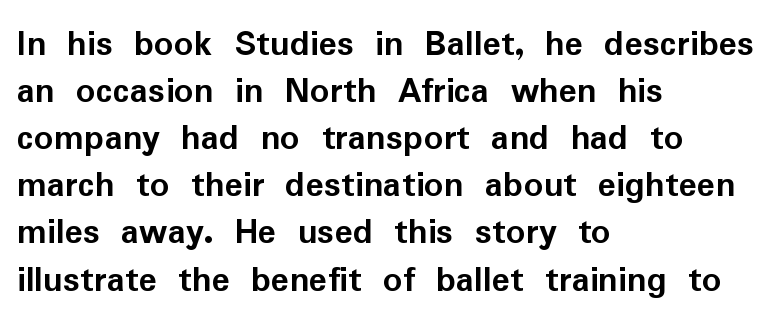
These lines are rendered in a variable-pitch font. A classic flush-left, rag-right setting is used for this passage. The space directly below the letters is spotless. Caption: bold face, heavy strokes.
